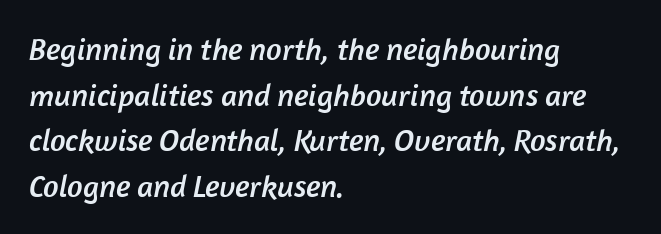
Q: Is the typeface a serif or a sans-serif typeface? A: Sans-serif.
Q: Is the text underlined? A: No.
Q: How is the paragraph aligned? A: Left-aligned.
Q: Is the spacing between letters normal or unusually wide? A: Normal.
Q: Is the spacing between lines tight, normal or loose? A: Normal.
Q: Width (condensed, normal, or wide)? A: Normal.
Q: Stroke contrast? A: Low.
Q: x-height? A: Medium.
Q: Monospaced? A: No.
